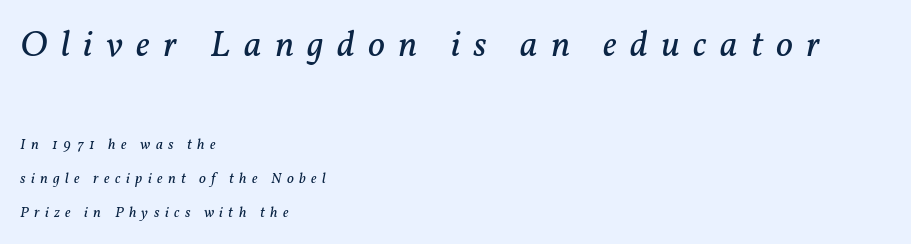
This rendering widens character spacing well past its baseline value. No heavy texture on the line: the type isn't bold. Bare-footed words on every line. Scale decreases going downward across the two blocks.
